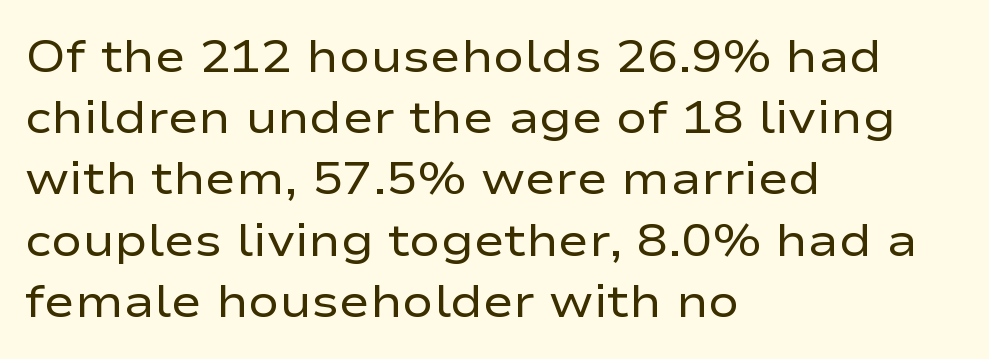
{"serif": "no", "italic": "no", "bold": "no", "weight": "regular", "width": "wide", "stroke_contrast": "low", "x_height": "medium", "monospaced": "no", "underline": "no", "align": "left", "line_spacing": "normal", "line_spacing_ratio": 1.33, "letter_spacing": "normal", "letter_spacing_em": 0.0, "glyph_px": 46}
